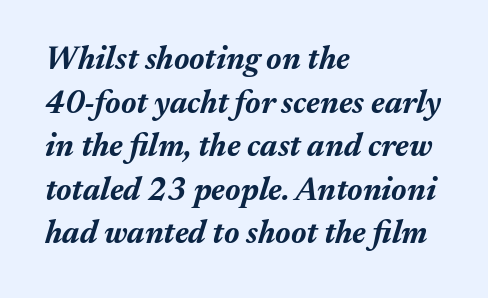
{"italic": "yes", "lean": "right", "slant_degrees": 17, "bold": "yes", "weight": "bold", "width": "normal", "stroke_contrast": "medium", "x_height": "medium", "monospaced": "no", "underline": "no", "align": "left", "line_spacing": "normal", "line_spacing_ratio": 1.36, "letter_spacing": "normal", "letter_spacing_em": 0.0, "glyph_px": 32}
